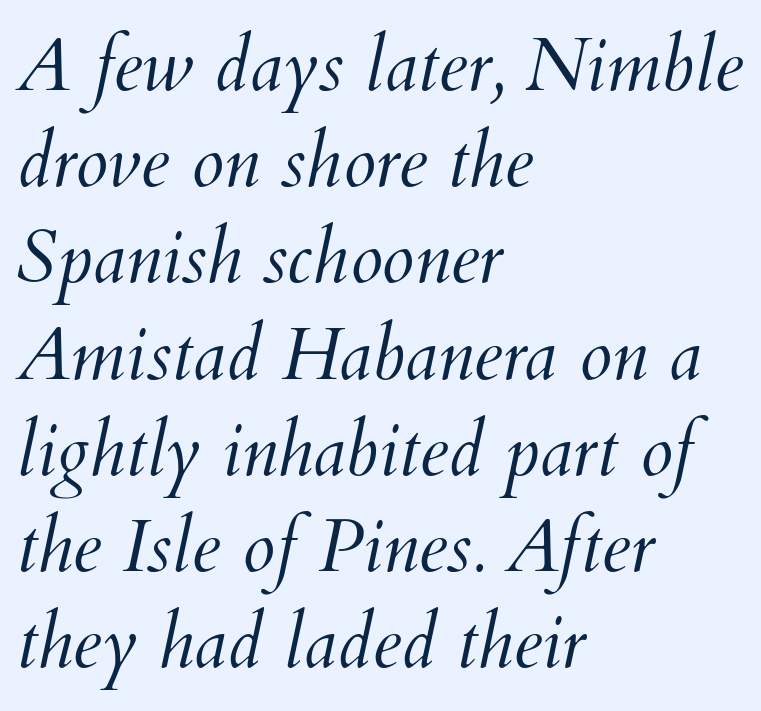
The space between consecutive lines is moderate. The letterforms sit at book weight or below. Check the space under the baseline: it is left empty. The whole block is typeset with a tilt.
